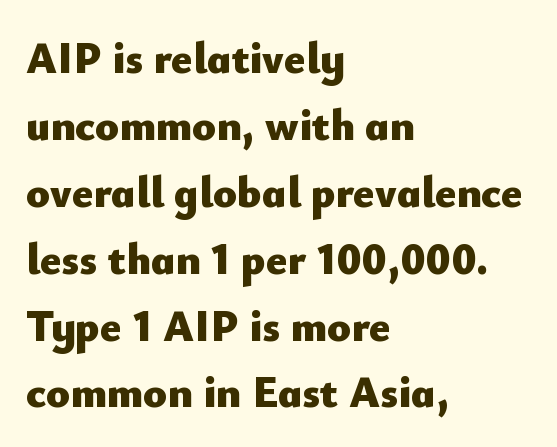
These lines were composed using upright roman letters. Strokes here are thick enough to call this a true bold. Caption: standard tracking, unaltered. Looks like regular typesetting: each glyph gets only the width it needs.
